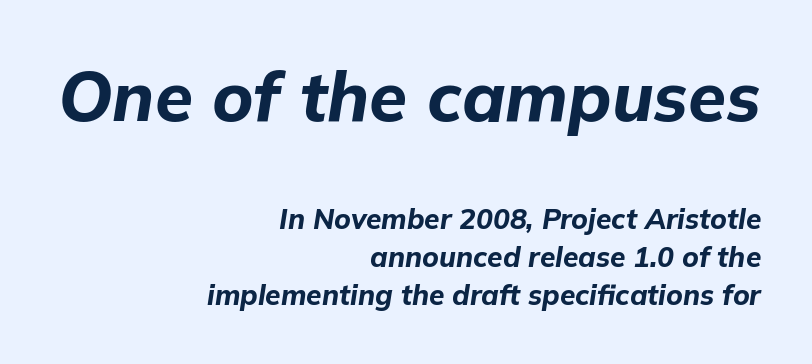
Q: Is the text bold? A: Yes.
Q: Is the text italic (slanted)? A: Yes, it leans right by about 9 degrees.
Q: Is the text underlined? A: No.
Q: How is the paragraph aligned? A: Right-aligned.
Q: Is the spacing between letters normal or unusually wide? A: Normal.
Q: Is the spacing between lines tight, normal or loose? A: Normal.
Q: Which block of text is set in a larger size, the first (top) or the second (bottom)? A: The first (top) one.
Q: Width (condensed, normal, or wide)? A: Normal.
Q: Stroke contrast? A: Low.
Q: x-height? A: Medium.
Q: Monospaced? A: No.
